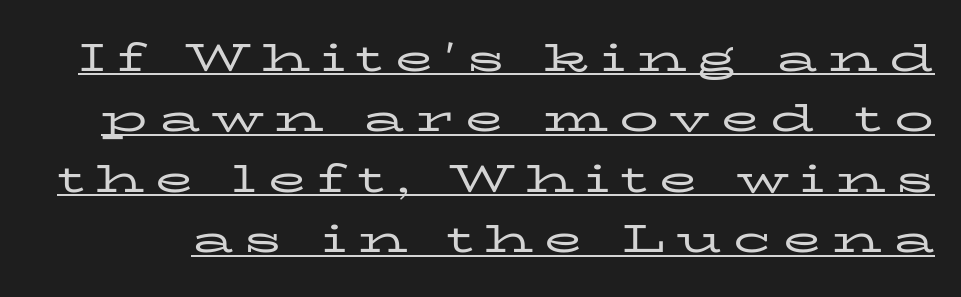
Q: Is the text bold? A: No.
Q: Is the text italic (slanted)? A: No, it is upright.
Q: Is the typeface a serif or a sans-serif typeface? A: Serif.
Q: Is the text underlined? A: Yes.
Q: Is the spacing between letters normal or unusually wide? A: Unusually wide.
Q: Is the spacing between lines tight, normal or loose? A: Normal.
Q: Width (condensed, normal, or wide)? A: Wide.
Q: Stroke contrast? A: Low.
Q: x-height? A: Medium.
Q: Monospaced? A: No.
